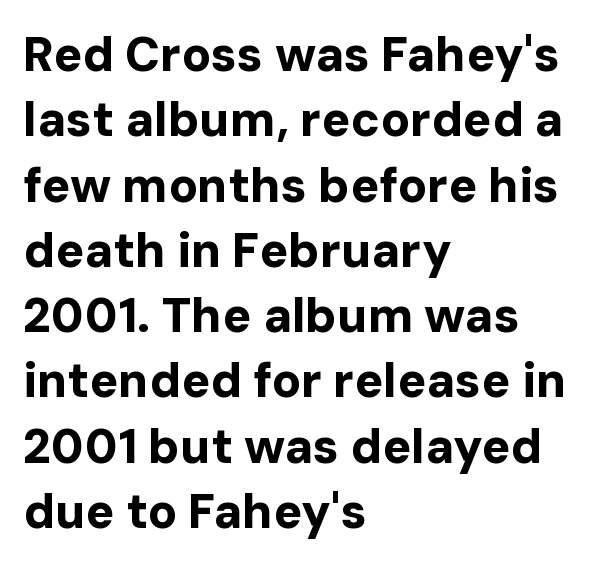
{"serif": "no", "italic": "no", "bold": "yes", "weight": "bold", "width": "normal", "stroke_contrast": "low", "x_height": "medium", "monospaced": "no", "underline": "no", "align": "left", "line_spacing": "normal", "line_spacing_ratio": 1.36, "letter_spacing": "normal", "letter_spacing_em": 0.0, "glyph_px": 48}
